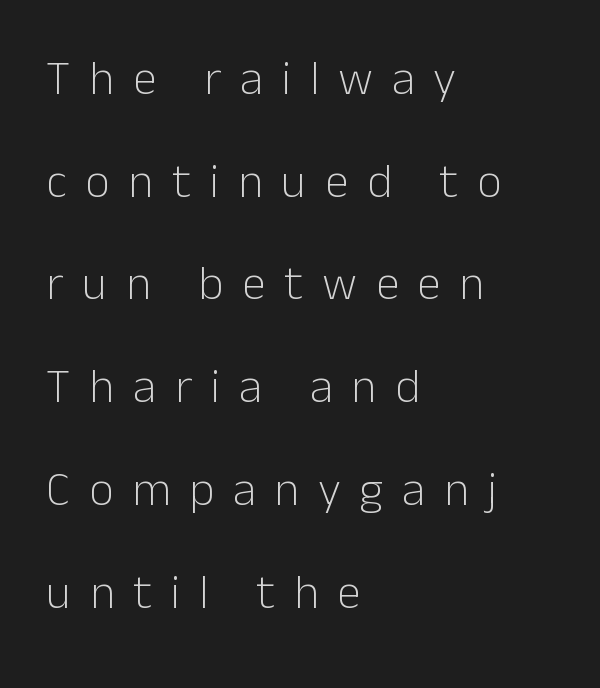
The image shows 48 px light sans-serif type, upright; set left-aligned, loose line spacing (2.14x), unusually wide letter spacing (+0.39 em), not underlined; low stroke contrast and a medium x-height.
